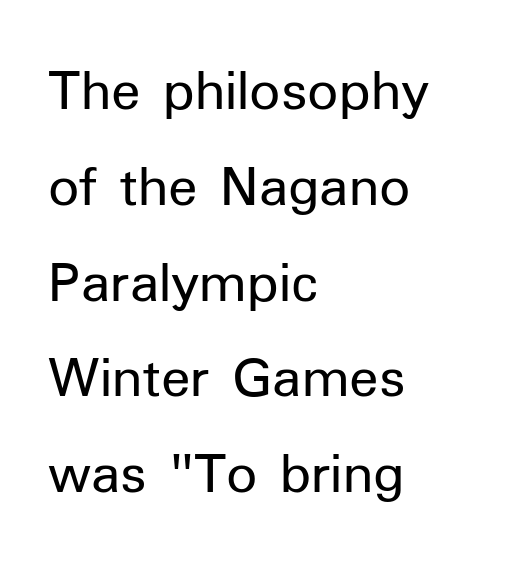
{"serif": "no", "italic": "no", "bold": "no", "weight": "regular", "width": "normal", "stroke_contrast": "low", "x_height": "medium", "monospaced": "no", "underline": "no", "align": "left", "line_spacing": "normal", "line_spacing_ratio": 1.57, "letter_spacing": "normal", "letter_spacing_em": 0.0, "glyph_px": 61}
